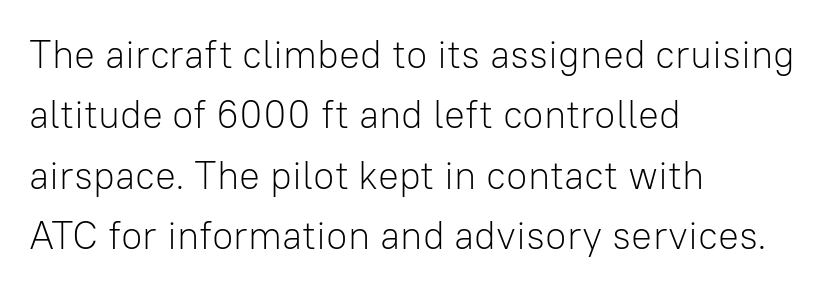
The image shows 39 px light sans-serif type, upright; set left-aligned, normal line spacing (1.55x), normal letter spacing, not underlined; low stroke contrast and a medium x-height.
